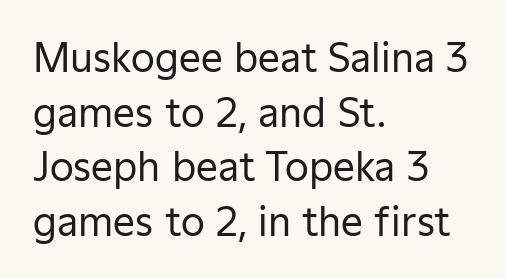
Q: Is the text bold? A: No.
Q: Is the text italic (slanted)? A: No, it is upright.
Q: Is the typeface a serif or a sans-serif typeface? A: Sans-serif.
Q: Is the text underlined? A: No.
Q: How is the paragraph aligned? A: Left-aligned.
Q: Is the spacing between letters normal or unusually wide? A: Normal.
Q: Is the spacing between lines tight, normal or loose? A: Normal.
Q: Width (condensed, normal, or wide)? A: Normal.
Q: Stroke contrast? A: Low.
Q: x-height? A: Medium.
Q: Monospaced? A: No.
